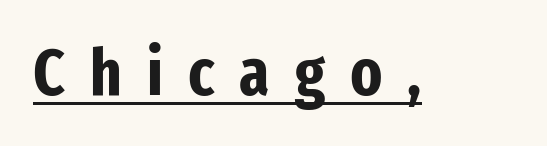
{"serif": "no", "italic": "no", "bold": "yes", "weight": "bold", "width": "condensed", "stroke_contrast": "low", "x_height": "medium", "monospaced": "no", "underline": "yes", "letter_spacing": "wide", "letter_spacing_em": 0.38, "glyph_px": 66}
